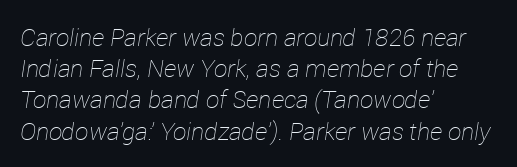
Q: Is the text bold? A: No.
Q: Is the text italic (slanted)? A: Yes, it leans right by about 12 degrees.
Q: Is the text underlined? A: No.
Q: How is the paragraph aligned? A: Left-aligned.
Q: Is the spacing between letters normal or unusually wide? A: Normal.
Q: Is the spacing between lines tight, normal or loose? A: Normal.
